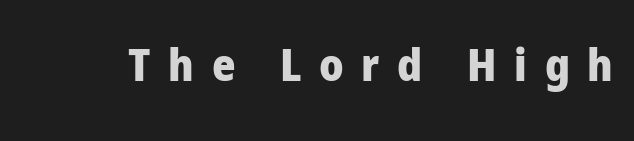
Stroke thickness is high; the sample reads as a true bold. Is there any slant? The stems are plumb. The strip under each line holds only bare page. Font category for this specimen: sans-serif. The tracking jumps out immediately: characters are airy and widely separated. These lines are rendered in a variable-pitch font.
